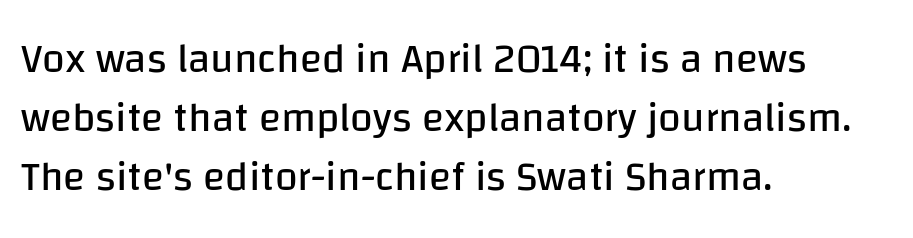
Tall strokes in this sample are plumb rather than angled. Think standard paragraph weight, or any step lighter than that. The space between consecutive lines is moderate. Type without underlining. Words appear dense and cohesive because spacing is normal. This sample is left-justified, so line endings fall wherever the words run out.
